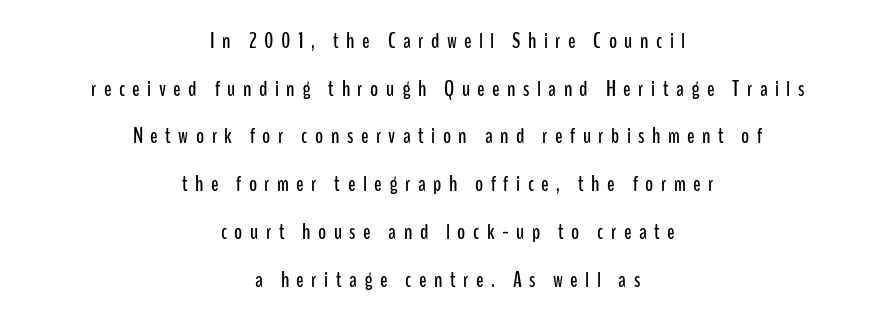
Q: Is the text italic (slanted)? A: No, it is upright.
Q: Is the text underlined? A: No.
Q: How is the paragraph aligned? A: Centered.
Q: Is the spacing between letters normal or unusually wide? A: Unusually wide.
Q: Is the spacing between lines tight, normal or loose? A: Loose.
